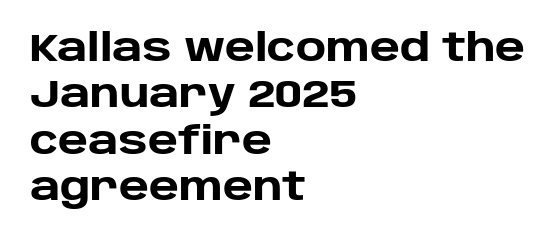
{"serif": "no", "italic": "no", "bold": "yes", "weight": "heavy", "width": "normal", "stroke_contrast": "low", "x_height": "large", "monospaced": "no", "underline": "no", "align": "left", "line_spacing_ratio": 1.22, "letter_spacing": "normal", "letter_spacing_em": 0.0, "glyph_px": 38}
